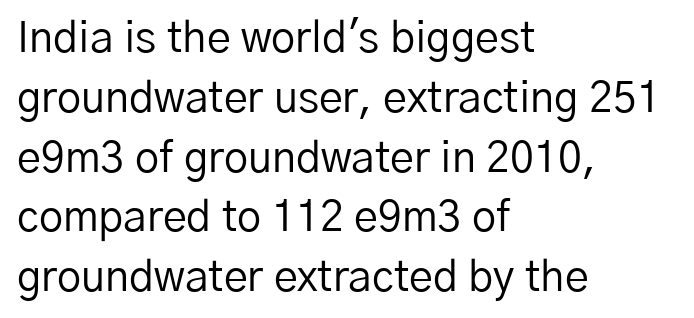
{"serif": "no", "italic": "no", "bold": "no", "weight": "regular", "width": "normal", "stroke_contrast": "low", "x_height": "medium", "monospaced": "no", "underline": "no", "align": "left", "line_spacing": "normal", "line_spacing_ratio": 1.39, "letter_spacing": "normal", "letter_spacing_em": 0.0, "glyph_px": 43}
